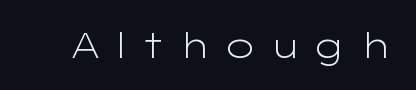
Q: Is the text bold? A: No.
Q: Is the text italic (slanted)? A: No, it is upright.
Q: Is the typeface a serif or a sans-serif typeface? A: Sans-serif.
Q: Is the text underlined? A: No.
Q: Is the spacing between letters normal or unusually wide? A: Unusually wide.
Q: Width (condensed, normal, or wide)? A: Wide.
Q: Stroke contrast? A: Low.
Q: x-height? A: Medium.
Q: Monospaced? A: No.
